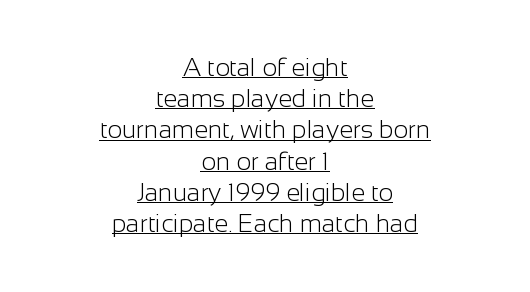
Reading down the block, each line starts at a different indent, mirrored at its end. It's the straight-up-and-down kind of type. This reads as an unemphasized weight, regular at the heaviest. Regular leading.
